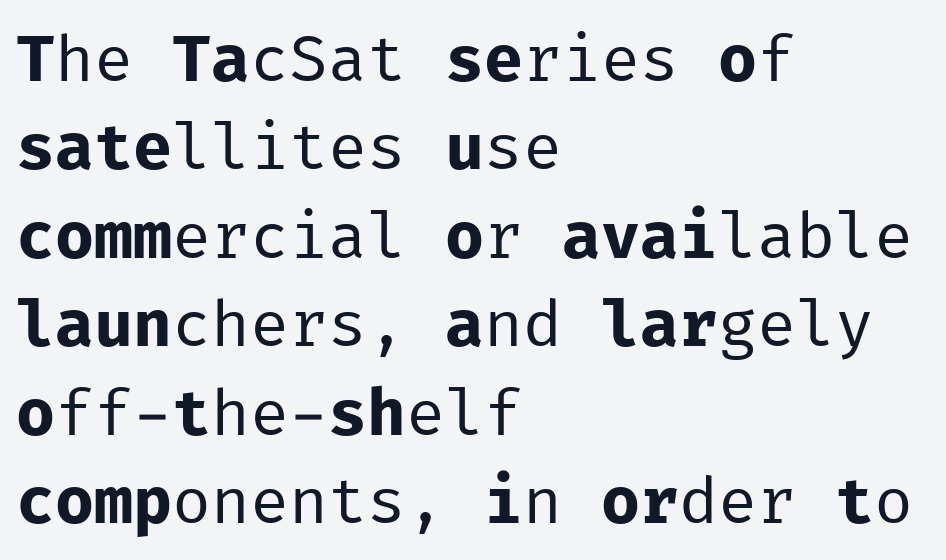
Q: Is the text bold? A: No.
Q: Is the text italic (slanted)? A: No, it is upright.
Q: Is the typeface a serif or a sans-serif typeface? A: Sans-serif.
Q: Is the text underlined? A: No.
Q: How is the paragraph aligned? A: Left-aligned.
Q: Is the spacing between letters normal or unusually wide? A: Normal.
Q: Is the spacing between lines tight, normal or loose? A: Normal.
Q: Width (condensed, normal, or wide)? A: Normal.
Q: Stroke contrast? A: Low.
Q: x-height? A: Medium.
Q: Monospaced? A: Yes.
